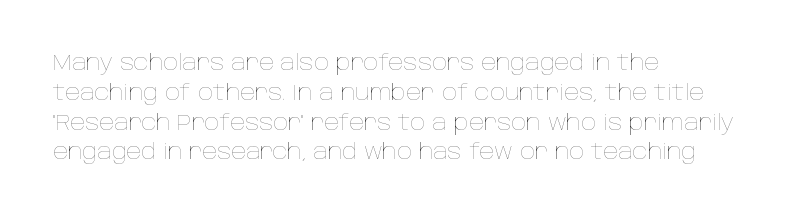
Q: Is the text bold? A: No.
Q: Is the text italic (slanted)? A: No, it is upright.
Q: Is the text underlined? A: No.
Q: How is the paragraph aligned? A: Left-aligned.
Q: Is the spacing between letters normal or unusually wide? A: Normal.
Q: Is the spacing between lines tight, normal or loose? A: Normal.
